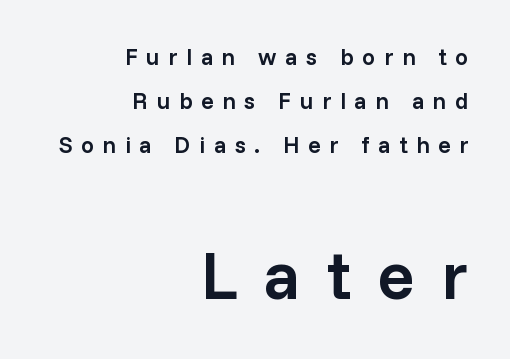
The image shows 69 px semibold sans-serif type, upright; set right-aligned, loose line spacing (1.92x), unusually wide letter spacing (+0.38 em), not underlined; the second (bottom) block is 3.0x larger; low stroke contrast and a medium x-height.
